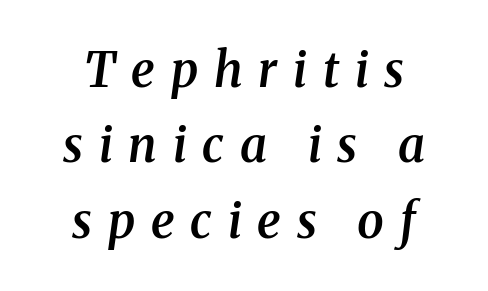
Q: Is the text bold? A: Semi-bold.
Q: Is the text italic (slanted)? A: Yes, it leans right by about 8 degrees.
Q: Is the typeface a serif or a sans-serif typeface? A: Serif.
Q: Is the text underlined? A: No.
Q: How is the paragraph aligned? A: Centered.
Q: Is the spacing between letters normal or unusually wide? A: Unusually wide.
Q: Is the spacing between lines tight, normal or loose? A: Normal.
Q: Width (condensed, normal, or wide)? A: Normal.
Q: Stroke contrast? A: Medium.
Q: x-height? A: Medium.
Q: Monospaced? A: No.
